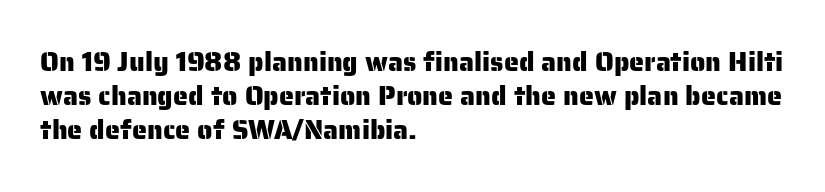
{"italic": "no", "underline": "no", "align": "left", "line_spacing": "normal", "line_spacing_ratio": 1.26, "letter_spacing": "normal", "letter_spacing_em": 0.0, "glyph_px": 27}
